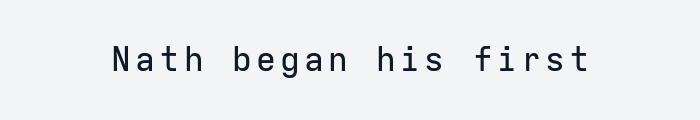
The passage shown is typed in a monospace face where columns stay perfectly aligned. Serifs: no, the terminals of the letterforms are clean. Honestly, there is no underline to notice here at all. Style check: upright.
